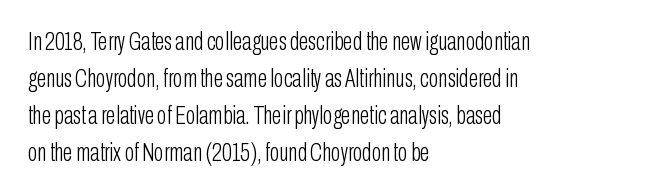
{"italic": "no", "bold": "no", "underline": "no", "align": "left", "line_spacing": "normal", "line_spacing_ratio": 1.48, "letter_spacing": "normal", "letter_spacing_em": 0.0, "glyph_px": 25}
